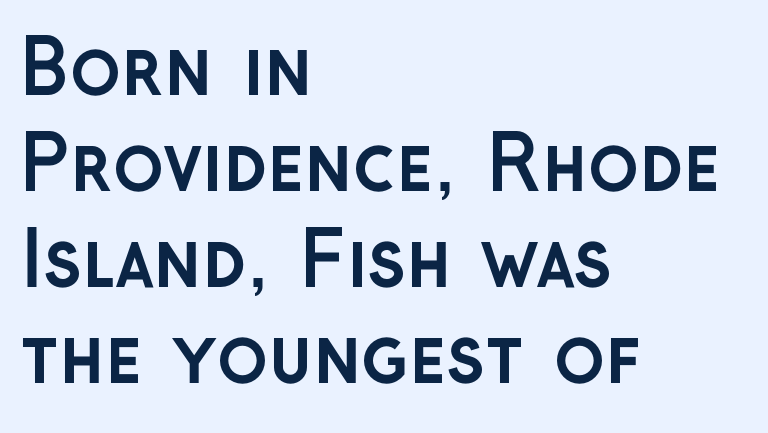
Q: Is the text bold? A: Yes.
Q: Is the text italic (slanted)? A: No, it is upright.
Q: Is the typeface a serif or a sans-serif typeface? A: Sans-serif.
Q: Is the text underlined? A: No.
Q: How is the paragraph aligned? A: Left-aligned.
Q: Is the spacing between letters normal or unusually wide? A: Normal.
Q: Is the spacing between lines tight, normal or loose? A: Normal.
Q: Width (condensed, normal, or wide)? A: Normal.
Q: Stroke contrast? A: Low.
Q: x-height? A: Medium.
Q: Monospaced? A: No.
